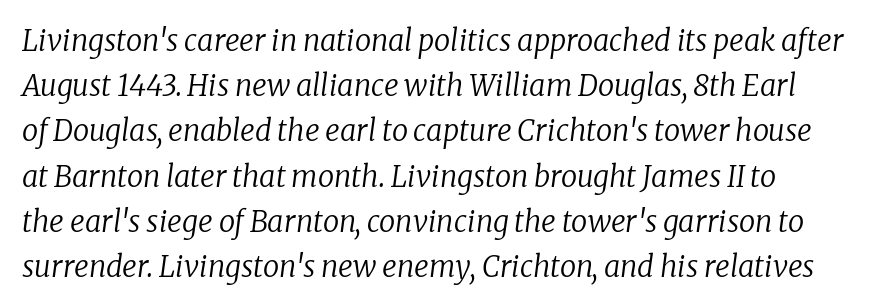
Inter-character spacing is left at the font's built-in metrics. Compared with ordinary roman type, these characters are visibly tilted. The letterforms sit at book weight or below. Is this a fixed-width face? No — the glyphs have proportional, varying widths.
